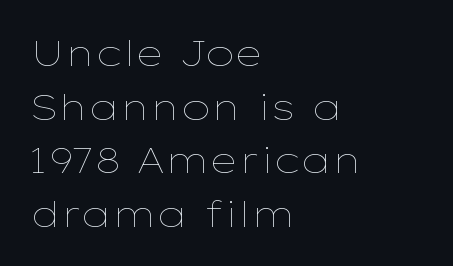
Is this a heavy cut? Hardly; it is regular or lighter. The face used here is proportionally spaced, like ordinary book or web type. A roman cut, with each character standing at attention. Is there much room between lines? A standard amount, neither cramped nor airy. Reading down the block, your eye returns to a fixed left position each line. The space beneath each line is pristine and unruled.
